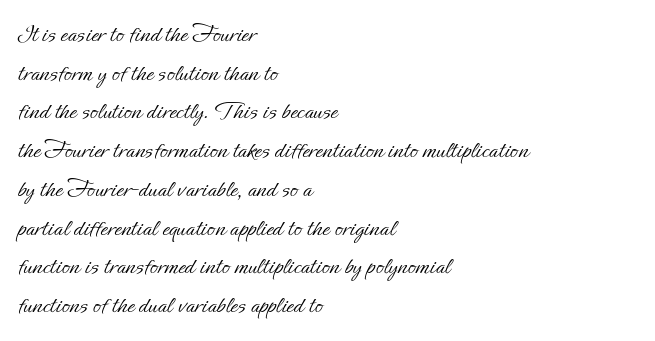
The image shows 26 px text type; set left-aligned, normal line spacing (1.49x), normal letter spacing, not underlined.
